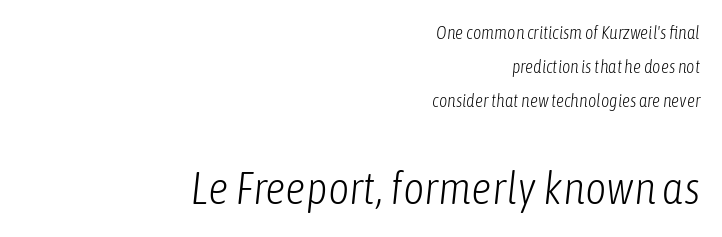
Q: Is the text bold? A: No.
Q: Is the text italic (slanted)? A: Yes, it leans right by about 6 degrees.
Q: Is the text underlined? A: No.
Q: How is the paragraph aligned? A: Right-aligned.
Q: Is the spacing between letters normal or unusually wide? A: Normal.
Q: Is the spacing between lines tight, normal or loose? A: Loose.
Q: Which block of text is set in a larger size, the first (top) or the second (bottom)? A: The second (bottom) one.
Q: Width (condensed, normal, or wide)? A: Condensed.
Q: Stroke contrast? A: Low.
Q: x-height? A: Medium.
Q: Monospaced? A: No.
